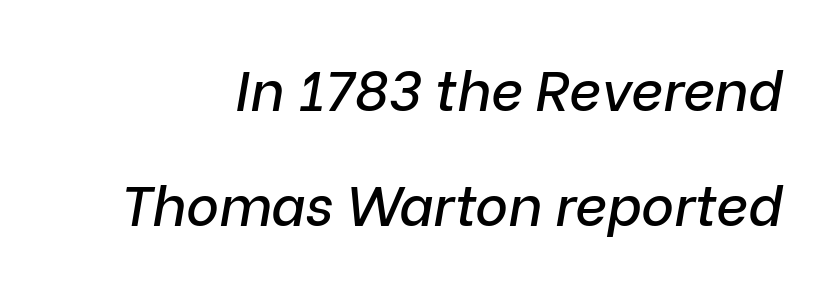
Spacing verdict: proportional, widths tailored to each character. This rendering leaves character spacing at its baseline value. Regarding leading, the lines here are spaced well apart. The font's italic variant was chosen for this text. The specimen omits any rule beneath the text block's lines.
